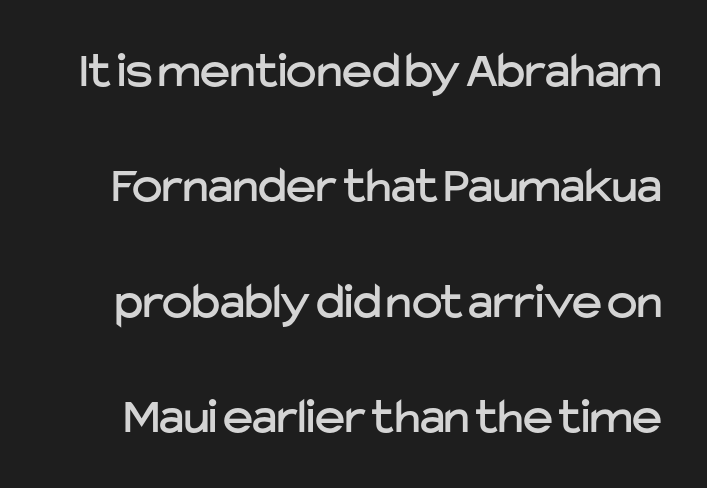
The image shows 51 px sans-serif type, upright; set loose line spacing (2.26x), normal letter spacing, not underlined; low stroke contrast and a medium x-height.
